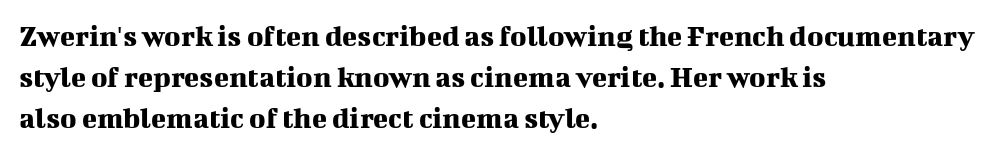
{"serif": "yes", "italic": "no", "width": "normal", "stroke_contrast": "medium", "x_height": "medium", "monospaced": "no", "underline": "no", "align": "left", "line_spacing": "normal", "line_spacing_ratio": 1.32, "letter_spacing": "normal", "letter_spacing_em": 0.0, "glyph_px": 31}
